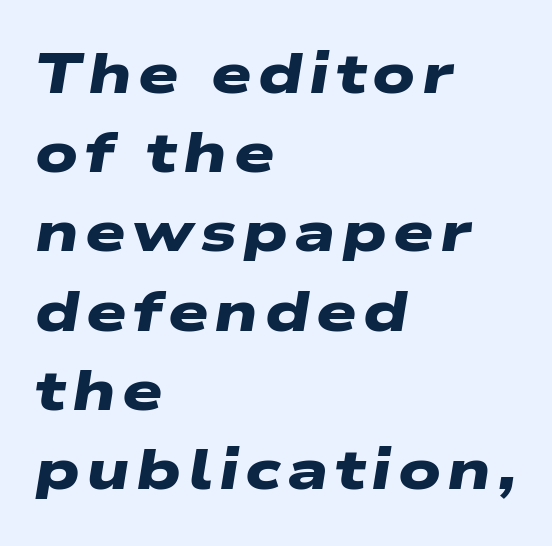
{"serif": "no", "bold": "yes", "weight": "heavy", "width": "wide", "stroke_contrast": "low", "x_height": "medium", "monospaced": "no", "underline": "no", "align": "left", "line_spacing": "normal", "line_spacing_ratio": 1.39, "glyph_px": 57}
